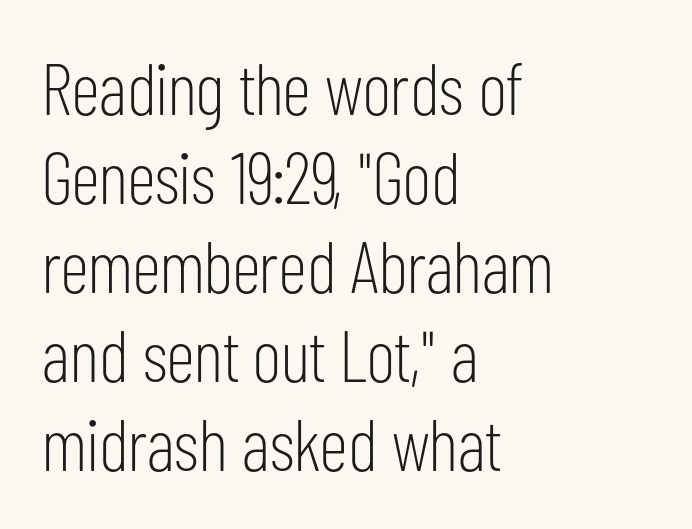
Q: Is the text bold? A: No.
Q: Is the text italic (slanted)? A: No, it is upright.
Q: Is the typeface a serif or a sans-serif typeface? A: Sans-serif.
Q: Is the text underlined? A: No.
Q: How is the paragraph aligned? A: Left-aligned.
Q: Is the spacing between letters normal or unusually wide? A: Normal.
Q: Width (condensed, normal, or wide)? A: Condensed.
Q: Stroke contrast? A: Low.
Q: x-height? A: Medium.
Q: Monospaced? A: No.
